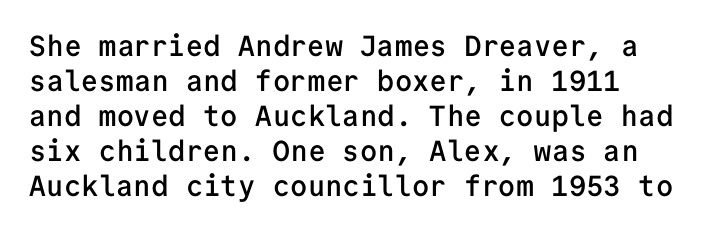
The image shows 29 px semibold sans-serif type, upright, monospaced; set line spacing 1.21x, normal letter spacing, not underlined; low stroke contrast and a medium x-height.
